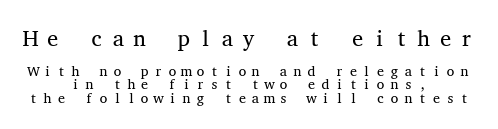
Q: Is the text bold? A: No.
Q: Is the text italic (slanted)? A: No, it is upright.
Q: Is the text underlined? A: No.
Q: How is the paragraph aligned? A: Centered.
Q: Is the spacing between letters normal or unusually wide? A: Unusually wide.
Q: Is the spacing between lines tight, normal or loose? A: Tight.
Q: Which block of text is set in a larger size, the first (top) or the second (bottom)? A: The first (top) one.
